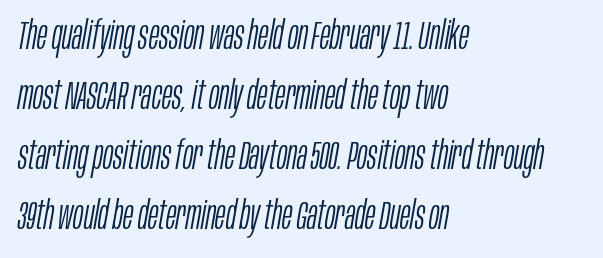
The image shows 39 px light, condensed type, italic (leaning right); set left-aligned, normal line spacing (1.54x), normal letter spacing, not underlined; low stroke contrast and a large x-height.
